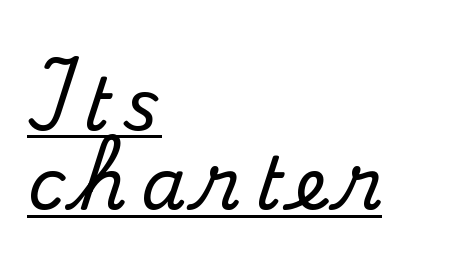
The rag falls on the right side of this text block. Quick note: interline space is minimal. A typesetter would call this proportional, since set widths differ per character. Underlined type.
